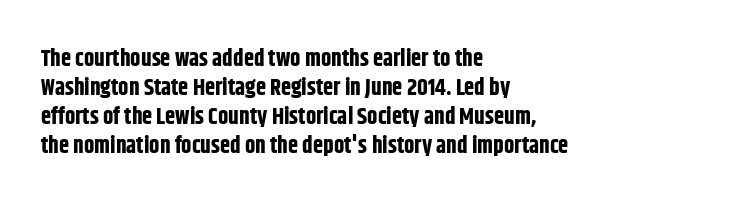
{"italic": "no", "bold": "yes", "underline": "no", "align": "left", "line_spacing": "normal", "line_spacing_ratio": 1.26, "letter_spacing": "normal", "letter_spacing_em": 0.0, "glyph_px": 23}
